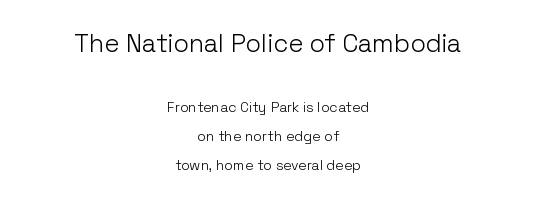
Q: Is the text bold? A: No.
Q: Is the text italic (slanted)? A: No, it is upright.
Q: Is the text underlined? A: No.
Q: How is the paragraph aligned? A: Centered.
Q: Is the spacing between letters normal or unusually wide? A: Normal.
Q: Is the spacing between lines tight, normal or loose? A: Loose.
Q: Which block of text is set in a larger size, the first (top) or the second (bottom)? A: The first (top) one.
